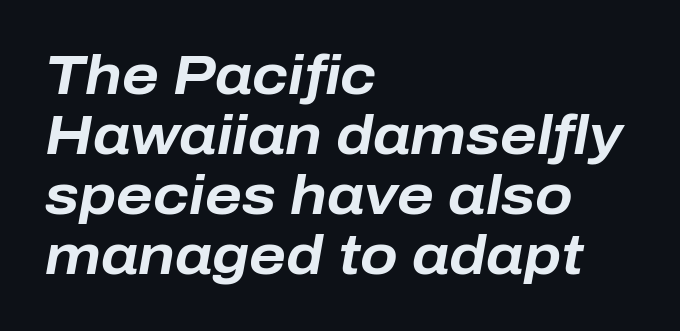
{"italic": "yes", "lean": "right", "slant_degrees": 10, "bold": "yes", "weight": "bold", "width": "normal", "stroke_contrast": "low", "x_height": "medium", "monospaced": "no", "underline": "no", "align": "left", "line_spacing": "tight", "line_spacing_ratio": 1.09, "letter_spacing": "normal", "letter_spacing_em": 0.0, "glyph_px": 55}
